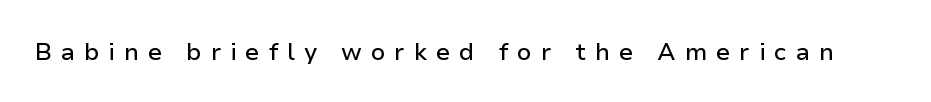
{"italic": "no", "underline": "no", "letter_spacing": "wide", "letter_spacing_em": 0.36, "glyph_px": 24}
